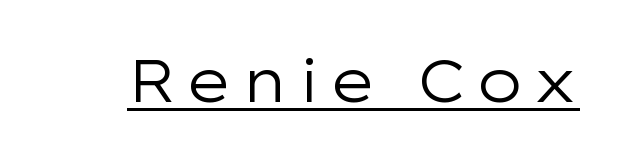
The image shows 59 px regular-weight, wide sans-serif type, upright; set underlined; low stroke contrast and a medium x-height.
